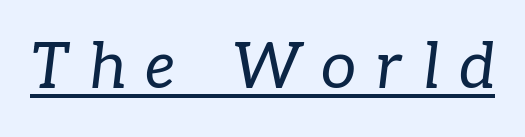
The face used here has a pronounced slope to its letters. Beneath each row of characters lies a ruled line. The passage shown is typed in a proportional face where columns would drift. Stroke mass is kept to a normal reading level or below. I'd call this a serif setting — the letters wear small feet.
